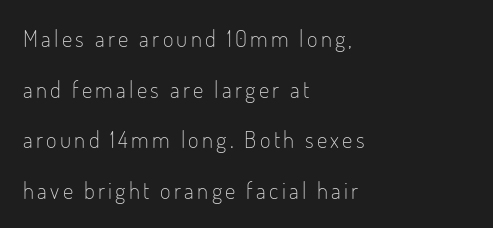
The image shows 23 px text type, upright; set left-aligned, loose line spacing (2.2x), not underlined.
